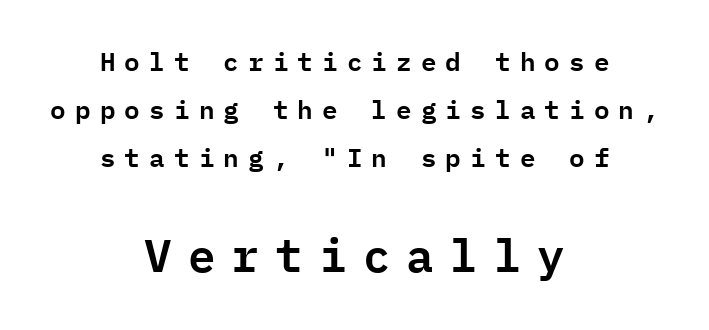
The image shows 46 px sans-serif type, upright, monospaced; set centered, line spacing 1.84x, unusually wide letter spacing (+0.35 em), not underlined; the second (bottom) block is 1.77x larger; low stroke contrast and a medium x-height.
